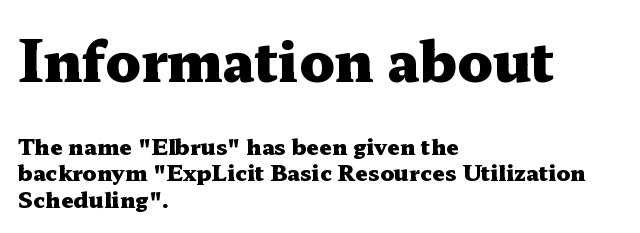
Nope, not italic — everything's standing straight. Nothing unusual about the tracking: characters are spaced as the font intends. Bold? Absolutely — the strokes are thick and heavy. The space directly below the letters is spotless. Look at the bottom of the vertical strokes: they flare into serifs here.
